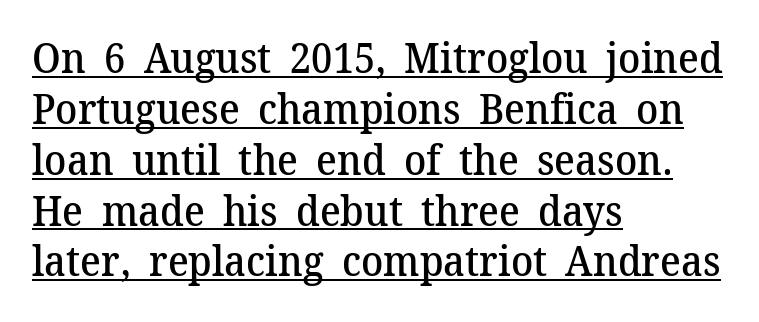
A typographer would call this underscored text. The font family rendered here belongs to the serif group. Is the letter spacing exaggerated? No — it looks like the ordinary default. Spacing verdict: proportional, widths tailored to each character. Layout note: lines flush left. The font is running at a semibold setting, under full bold.
